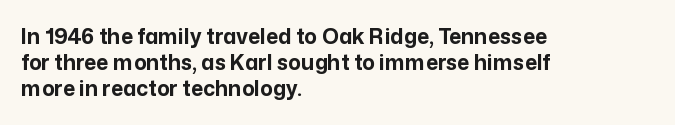
The strokes are fattened all the way to bold. Visually the block forms a straight wall on the left and a jagged coastline on the right. A typesetter would mark this as roman, not italic. The words here are not underlined.
